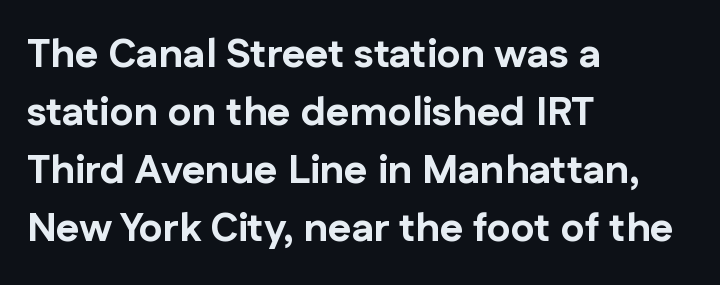
{"serif": "no", "italic": "no", "bold": "yes", "weight": "bold", "width": "normal", "stroke_contrast": "low", "x_height": "medium", "monospaced": "no", "underline": "no", "align": "left", "line_spacing": "normal", "line_spacing_ratio": 1.45, "letter_spacing": "normal", "letter_spacing_em": 0.0, "glyph_px": 40}
